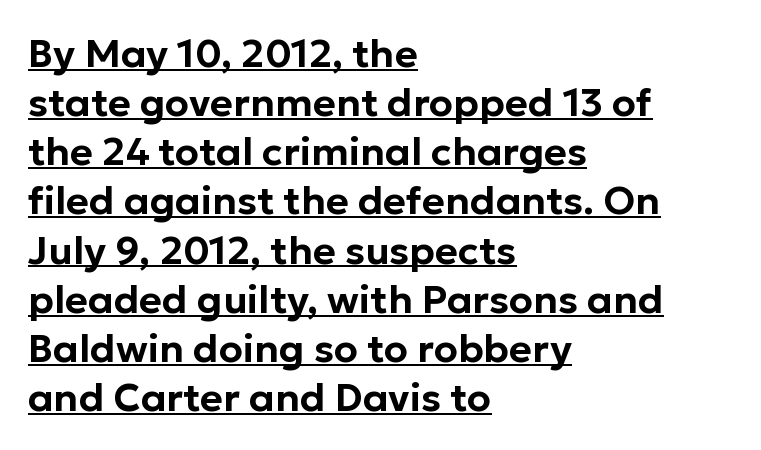
A typesetter would call this proportional, since set widths differ per character. A typographer would call this underscored text. In CSS terms this would be text-align: left. What stands out about the letter spacing? Nothing — it is the standard amount. Rendered with straight, roman letterforms.
